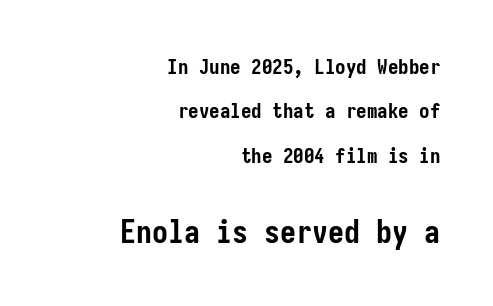
The image shows 32 px semibold, condensed sans-serif type, upright; set right-aligned, loose line spacing (2.11x), normal letter spacing, not underlined; the second (bottom) block is 1.52x larger; low stroke contrast and a medium x-height.
